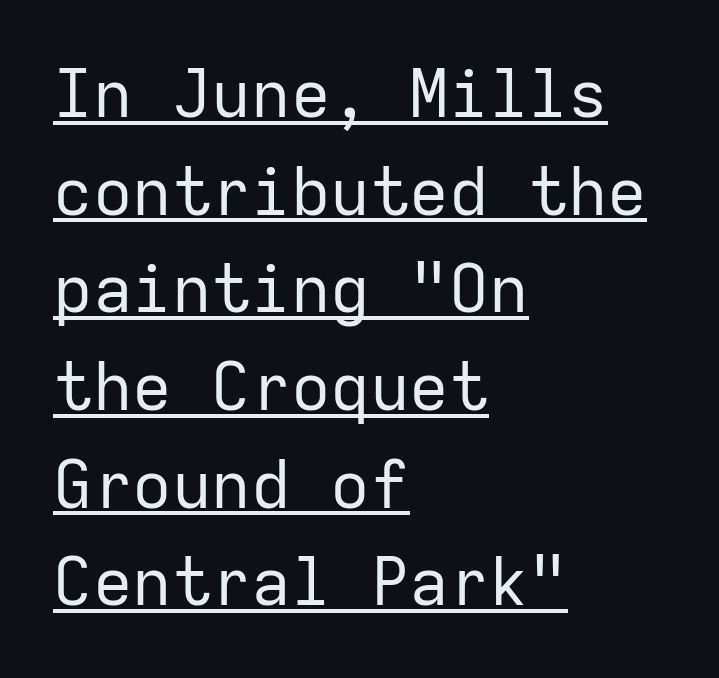
The lettering is marked with a stroke running underneath it. The letters march in equal steps, a hallmark of fixed-pitch type. The type sits square on the baseline with zero lean. Compared with a centered layout, this one pins lines to the left instead. The line texture is even and compact thanks to regular tracking. No feet cap the strokes, marking this as sans-serif type.
